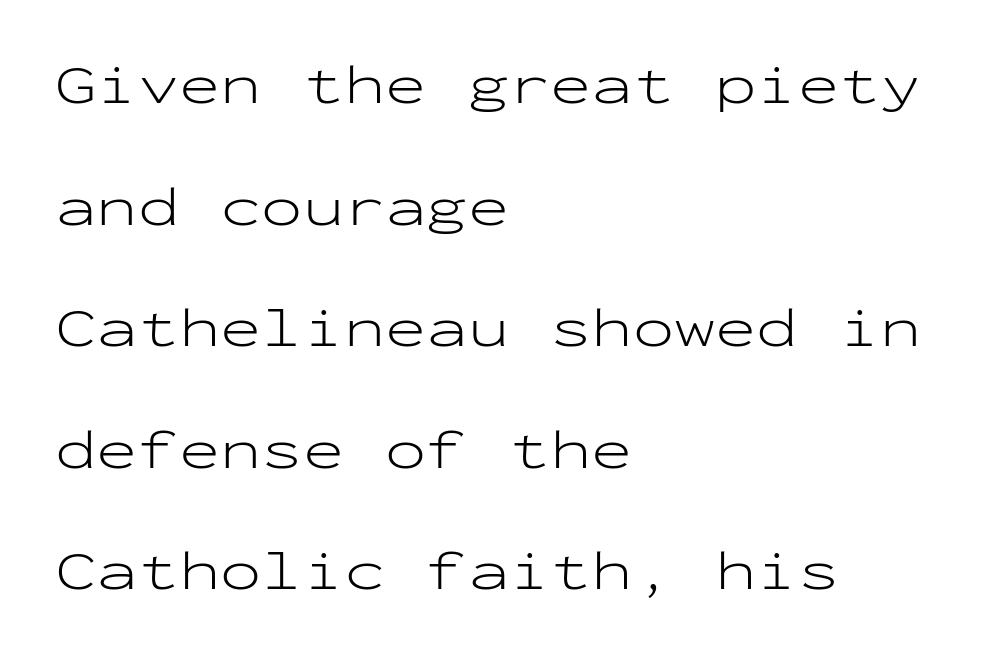
The image shows 55 px light, wide sans-serif type, upright, monospaced; set left-aligned, loose line spacing (2.21x), normal letter spacing, not underlined; low stroke contrast and a medium x-height.
